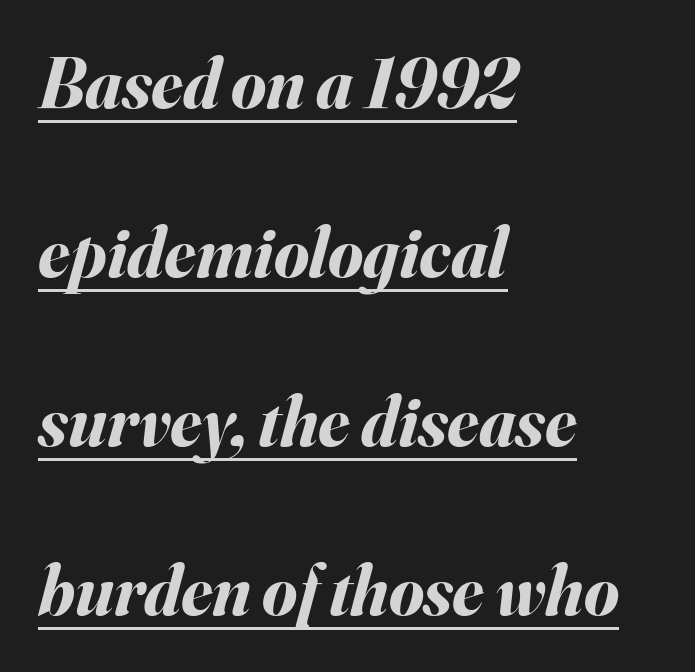
{"italic": "yes", "lean": "right", "slant_degrees": 16, "bold": "yes", "weight": "bold", "width": "normal", "stroke_contrast": "medium", "x_height": "small", "monospaced": "no", "underline": "yes", "align": "left", "line_spacing": "loose", "line_spacing_ratio": 2.38, "letter_spacing": "normal", "letter_spacing_em": 0.0, "glyph_px": 71}
